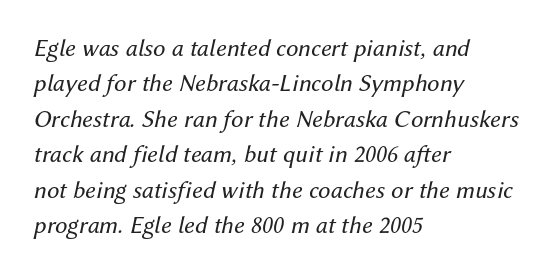
The rendering keeps characters at their native spacing. Compared with typical paragraphs, the rows here are spaced about the same. The passage is arranged the way most books set body copy — flush left. Any mark beneath the type? The region is blank.
